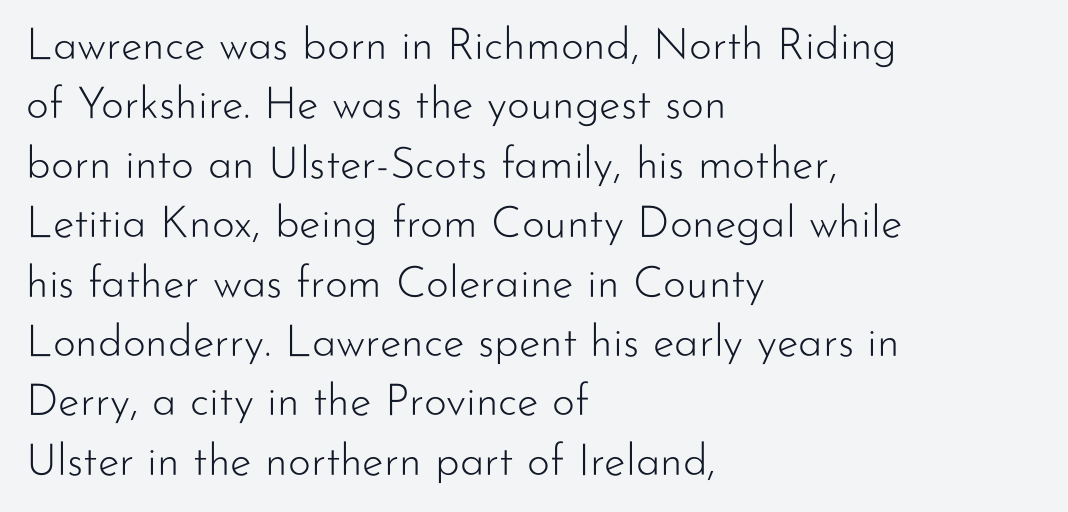
How are the letters spaced? Ordinarily, with no added tracking. The words here are not underlined. Stroke thickness stays within the range of a standard reading face or lighter. It's the straight-up-and-down kind of type.
